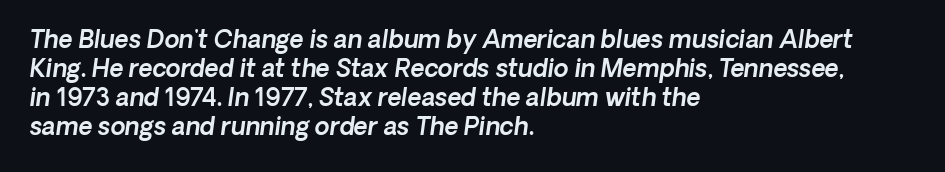
Q: Is the text underlined? A: No.
Q: How is the paragraph aligned? A: Left-aligned.
Q: Is the spacing between letters normal or unusually wide? A: Normal.
